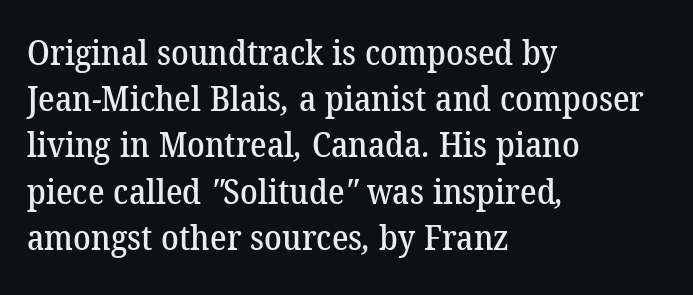
Q: Is the typeface a serif or a sans-serif typeface? A: Serif.
Q: Is the text underlined? A: No.
Q: How is the paragraph aligned? A: Left-aligned.
Q: Is the spacing between letters normal or unusually wide? A: Normal.
Q: Is the spacing between lines tight, normal or loose? A: Normal.
Q: Width (condensed, normal, or wide)? A: Normal.
Q: Stroke contrast? A: Low.
Q: x-height? A: Medium.
Q: Monospaced? A: No.
